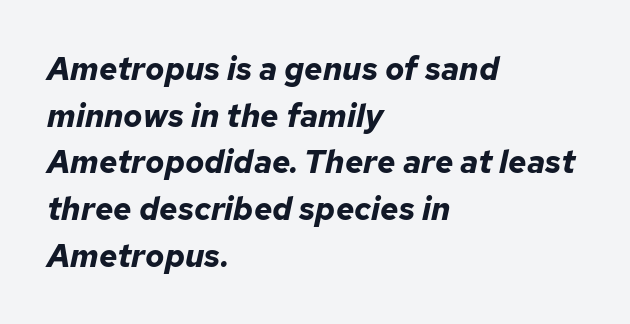
Look at the tracking — it's just the regular setting, nothing added. The rendering uses a moderate line-height, typical for paragraphs. The foot of each line stays bare and open. Short and long lines alike share a common starting point at left. Stroke thickness is high; the sample reads as a true bold. The face used here is proportionally spaced, like ordinary book or web type.
